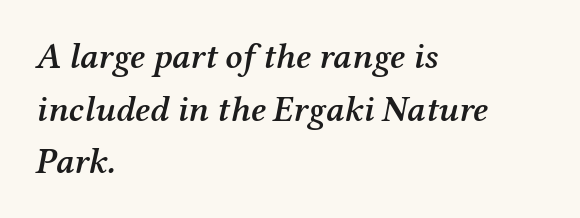
{"serif": "yes", "italic": "yes", "lean": "right", "slant_degrees": 12, "bold": "semi", "weight": "semibold", "width": "normal", "stroke_contrast": "medium", "x_height": "medium", "monospaced": "no", "underline": "no", "align": "left", "line_spacing": "normal", "line_spacing_ratio": 1.46, "letter_spacing": "normal", "letter_spacing_em": 0.0, "glyph_px": 36}
